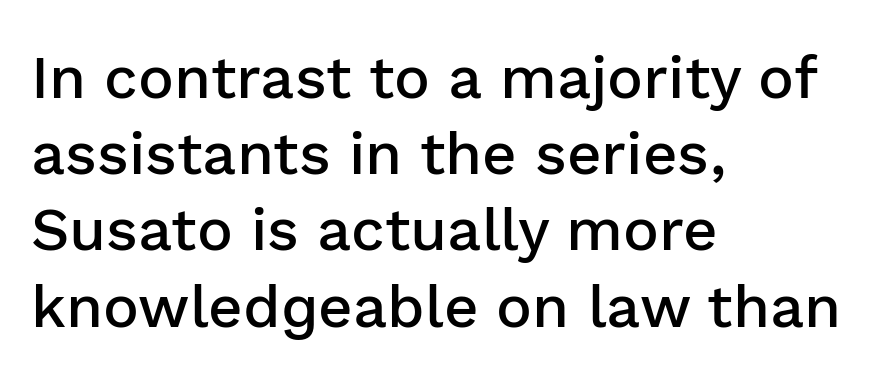
{"serif": "no", "italic": "no", "bold": "semi", "weight": "semibold", "width": "normal", "stroke_contrast": "low", "x_height": "medium", "monospaced": "no", "underline": "no", "align": "left", "line_spacing": "normal", "line_spacing_ratio": 1.27, "letter_spacing": "normal", "letter_spacing_em": 0.0, "glyph_px": 60}
